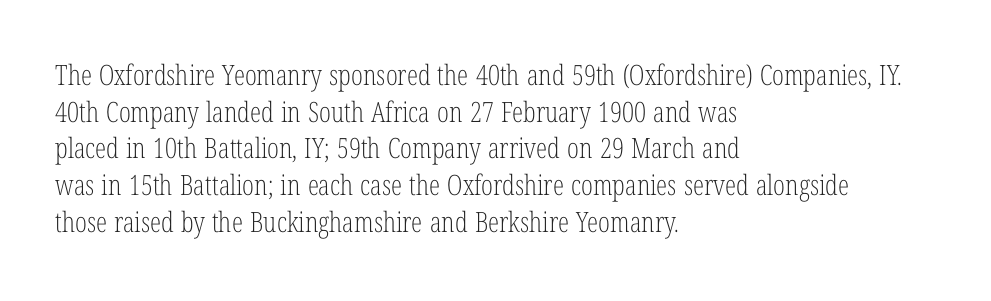
The image shows 28 px light, condensed serif type, upright; set left-aligned, normal line spacing (1.31x), normal letter spacing, not underlined; low stroke contrast and a medium x-height.
